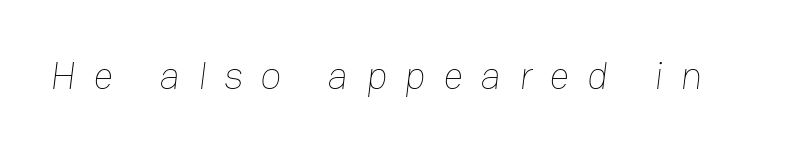
{"bold": "no", "weight": "thin", "width": "normal", "stroke_contrast": "low", "x_height": "medium", "monospaced": "no", "underline": "no", "letter_spacing": "wide", "letter_spacing_em": 0.45, "glyph_px": 39}
